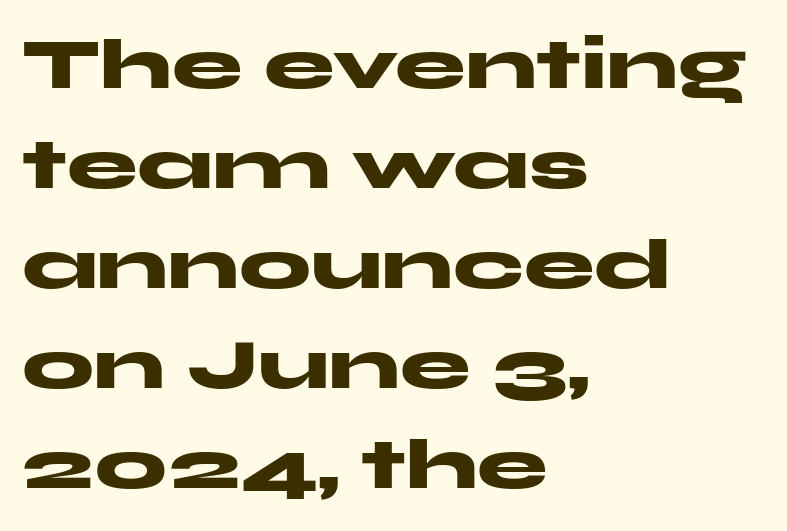
Spacing verdict: proportional, widths tailored to each character. A sans-serif font was chosen for this passage. The passage shown stacks its lines at a standard gap. Bold? Absolutely — the strokes are thick and heavy. Does the lettering tilt? It doesn't — this is upright. Honestly, the letter spacing is just normal — you wouldn't notice it.
